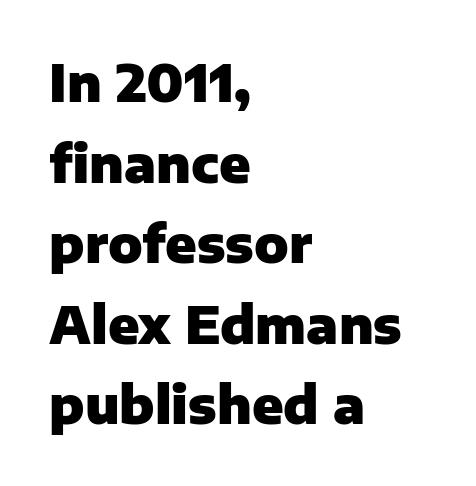
This is sans-serif lettering, the kind often seen on screens and signage. Honestly, the row spacing looks completely unremarkable. Note the varied advance widths — an 'i' is clearly narrower than an 'm'. A typesetter would call this zero additional tracking.
